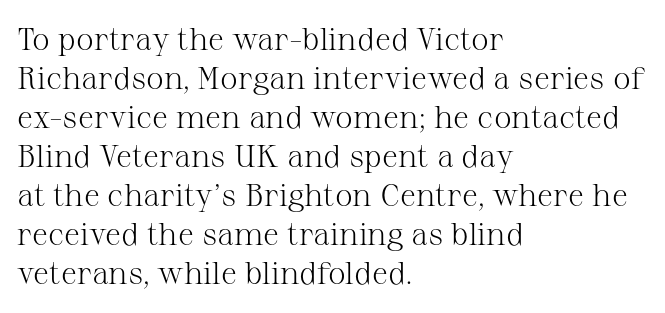
Ordinary non-slanted type is in use. This rendering features lettering with no underline. Look at the bottom of the vertical strokes: they flare into serifs here. Spacing verdict: proportional, widths tailored to each character. The typesetting does not lean heavy: it is not bold.
